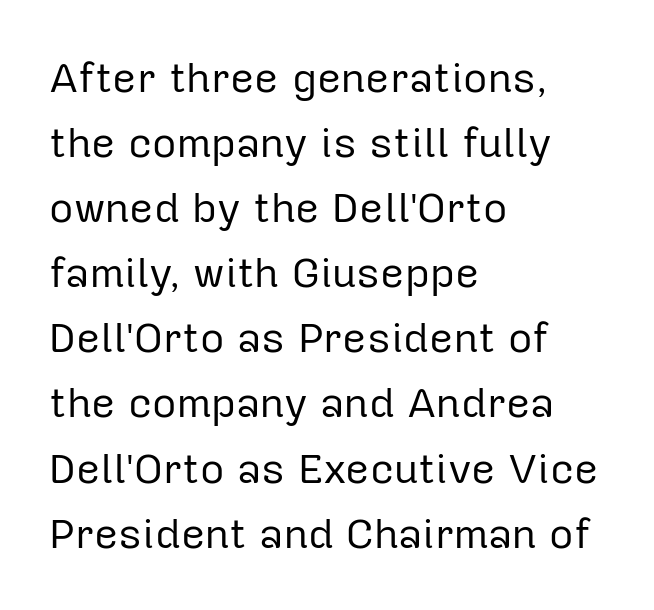
Summary of weight: not heavy and not bold. Visually the block forms a straight wall on the left and a jagged coastline on the right. Glyph-to-glyph distance matches everyday printed text. Words float on clear page, feet unadorned.
